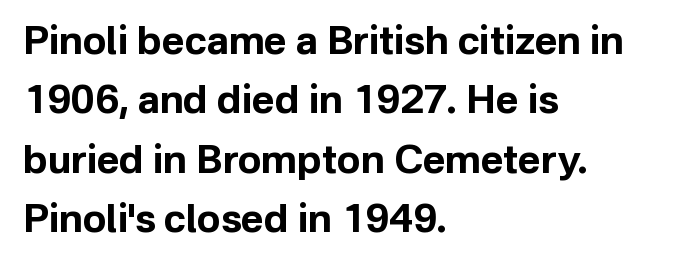
Type without underlining. Heft: maximum for text — a bold. Notice how descenders clear the ascenders below comfortably — that's standard leading. Compared with a centered layout, this one pins lines to the left instead.
